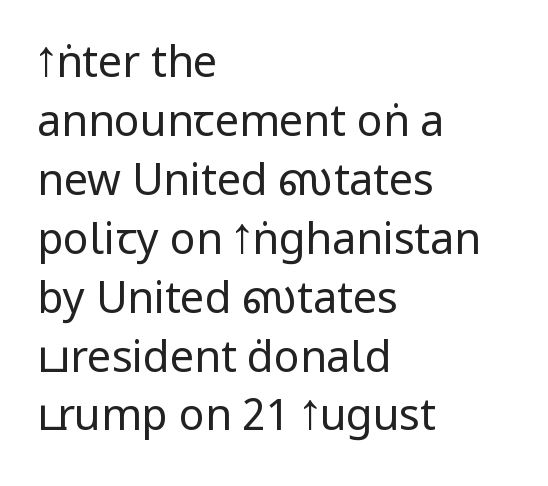
The image shows 43 px regular-weight, condensed sans-serif type, upright; set left-aligned, normal line spacing (1.37x), normal letter spacing, not underlined; low stroke contrast.
